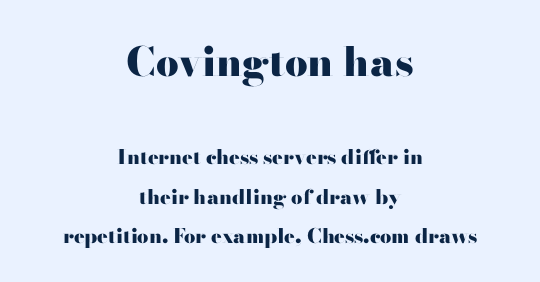
{"serif": "no", "italic": "no", "bold": "yes", "weight": "heavy", "width": "wide", "stroke_contrast": "high", "x_height": "small", "monospaced": "no", "underline": "no", "align": "center", "line_spacing": "loose", "line_spacing_ratio": 1.96, "letter_spacing": "normal", "letter_spacing_em": 0.0, "larger_block": "first", "size_ratio": 2.0, "glyph_px": 40}
